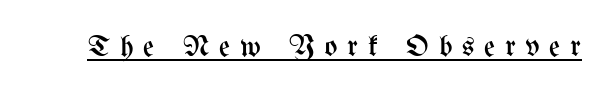
The image shows 30 px regular-weight, condensed type, upright; set unusually wide letter spacing (+0.33 em), underlined; medium stroke contrast and a medium x-height.
